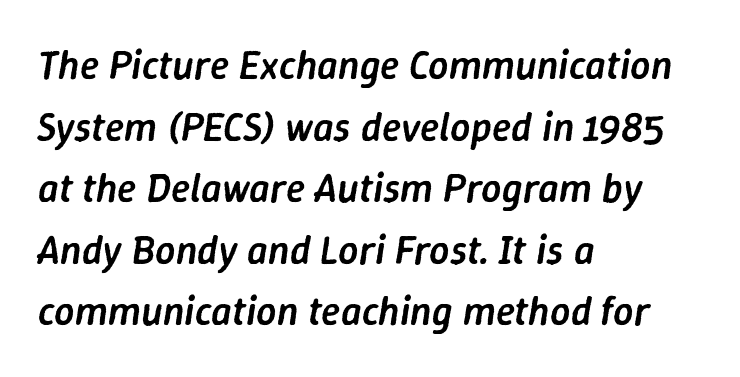
The image shows 40 px semibold type, italic (leaning right); set left-aligned, normal line spacing (1.54x), normal letter spacing, not underlined; low stroke contrast and a medium x-height.
